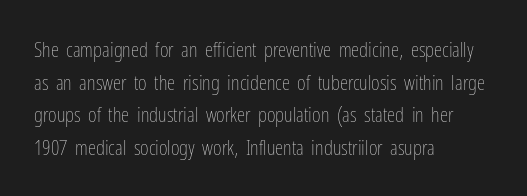
Q: Is the text bold? A: No.
Q: Is the text italic (slanted)? A: No, it is upright.
Q: Is the text underlined? A: No.
Q: How is the paragraph aligned? A: Left-aligned.
Q: Is the spacing between letters normal or unusually wide? A: Normal.
Q: Is the spacing between lines tight, normal or loose? A: Normal.
